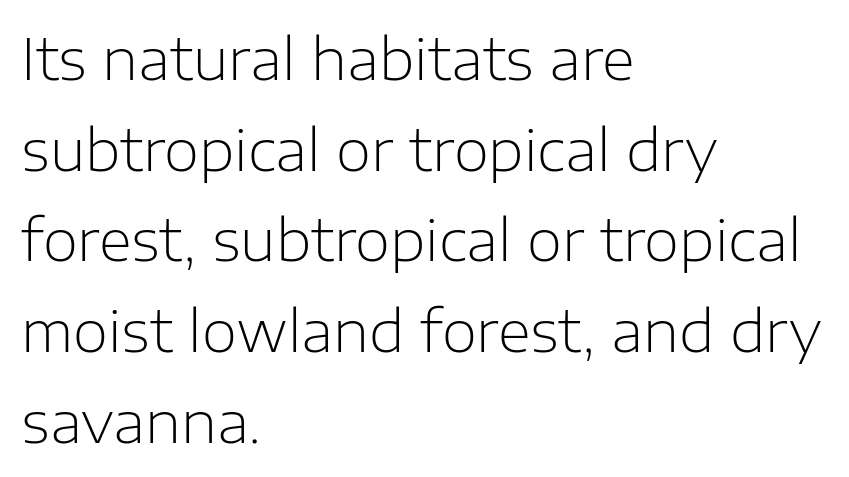
The image shows 57 px light sans-serif type, upright; set left-aligned, normal line spacing (1.59x), normal letter spacing, not underlined; low stroke contrast and a medium x-height.
